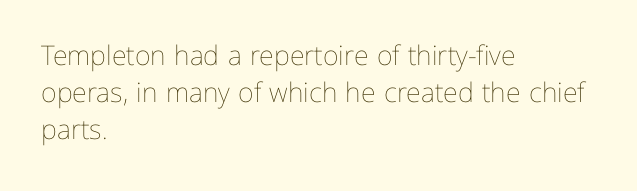
Q: Is the text bold? A: No.
Q: Is the text italic (slanted)? A: No, it is upright.
Q: Is the text underlined? A: No.
Q: How is the paragraph aligned? A: Left-aligned.
Q: Is the spacing between letters normal or unusually wide? A: Normal.
Q: Is the spacing between lines tight, normal or loose? A: Normal.
